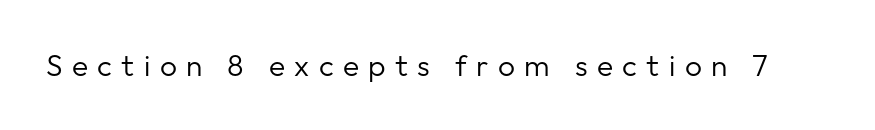
Are there feet on the stems? There aren't — it's a sans. A quiet, ordinary-to-light weight characterises the typeface. Rendered with straight, roman letterforms. Substantial extra tracking has been applied to these lines. Descender tails drop into unmarked territory. Proportional: the letters do not fall into vertical columns.
